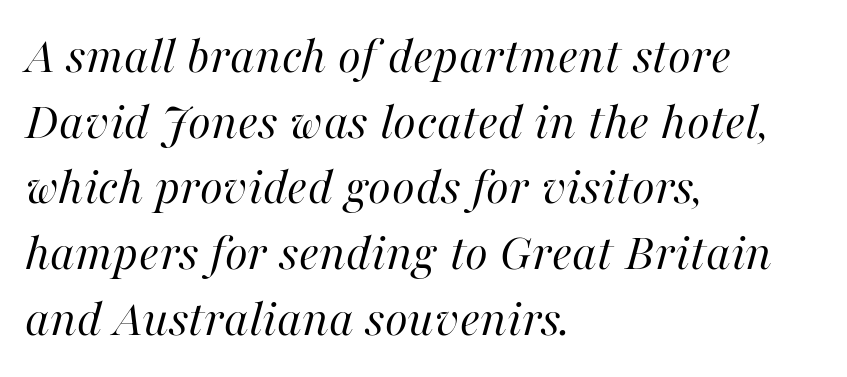
Q: Is the text bold? A: No.
Q: Is the text italic (slanted)? A: Yes, it leans right by about 16 degrees.
Q: Is the text underlined? A: No.
Q: How is the paragraph aligned? A: Left-aligned.
Q: Is the spacing between letters normal or unusually wide? A: Normal.
Q: Width (condensed, normal, or wide)? A: Normal.
Q: Stroke contrast? A: High.
Q: x-height? A: Medium.
Q: Monospaced? A: No.
